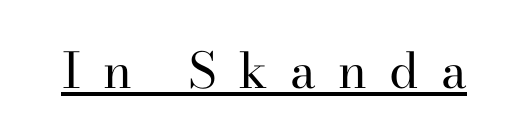
The image shows 49 px regular-weight serif type, upright; set unusually wide letter spacing (+0.45 em), underlined; high stroke contrast and a small x-height.
